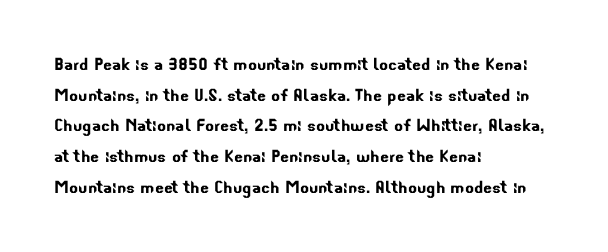
{"underline": "no", "align": "left", "line_spacing": "normal", "line_spacing_ratio": 1.46, "letter_spacing": "normal", "letter_spacing_em": 0.0, "glyph_px": 21}
